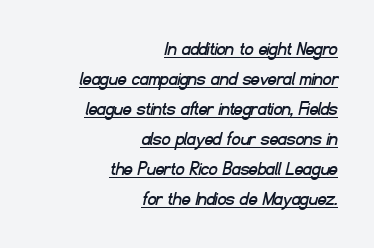
Q: Is the text underlined? A: Yes.
Q: How is the paragraph aligned? A: Right-aligned.
Q: Is the spacing between letters normal or unusually wide? A: Normal.
Q: Is the spacing between lines tight, normal or loose? A: Normal.
